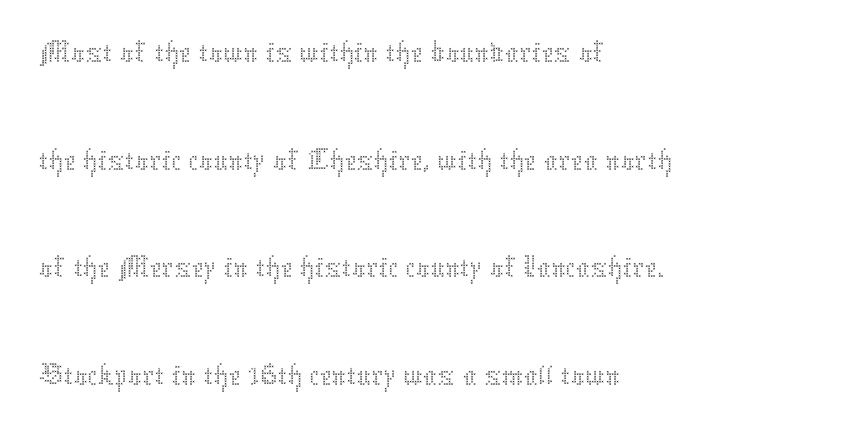
Q: Is the text bold? A: No.
Q: Is the text italic (slanted)? A: No, it is upright.
Q: Is the text underlined? A: No.
Q: How is the paragraph aligned? A: Left-aligned.
Q: Is the spacing between letters normal or unusually wide? A: Normal.
Q: Is the spacing between lines tight, normal or loose? A: Normal.
Q: Width (condensed, normal, or wide)? A: Normal.
Q: Stroke contrast? A: Medium.
Q: x-height? A: Medium.
Q: Monospaced? A: No.
